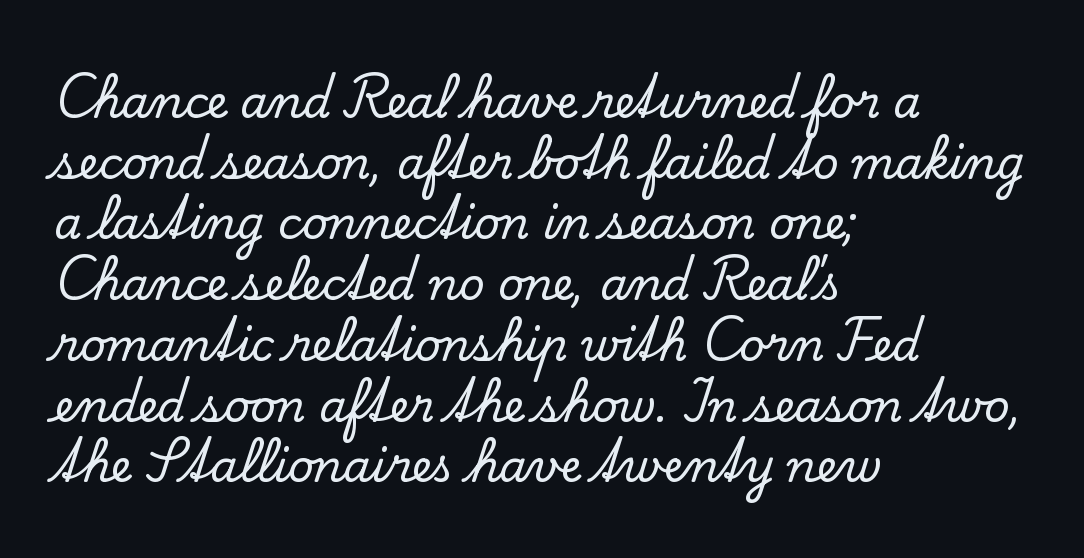
The image shows 44 px serif type; set left-aligned, normal line spacing (1.38x), normal letter spacing, not underlined; low stroke contrast and a small x-height.
